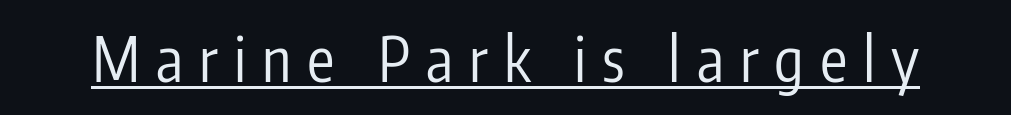
{"serif": "no", "italic": "no", "bold": "no", "weight": "regular", "width": "condensed", "stroke_contrast": "low", "x_height": "medium", "monospaced": "no", "underline": "yes", "letter_spacing": "wide", "letter_spacing_em": 0.26, "glyph_px": 61}
